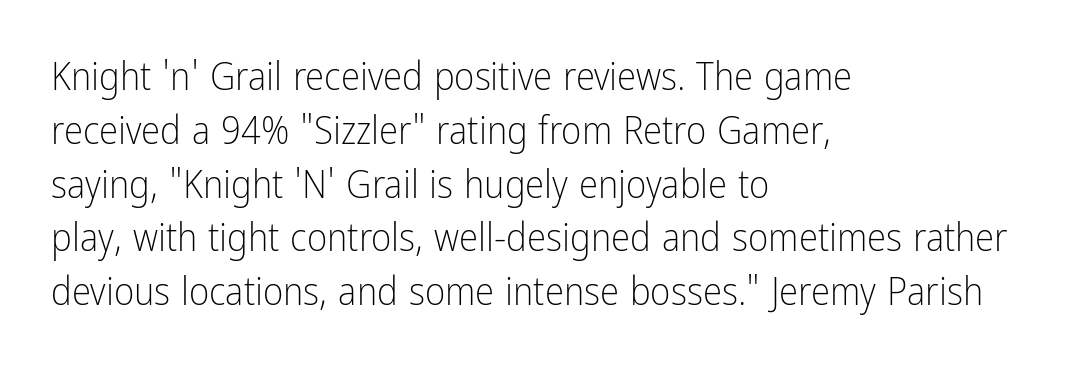
The image shows 39 px light, condensed sans-serif type, upright; set left-aligned, normal line spacing (1.38x), normal letter spacing, not underlined; low stroke contrast and a medium x-height.
